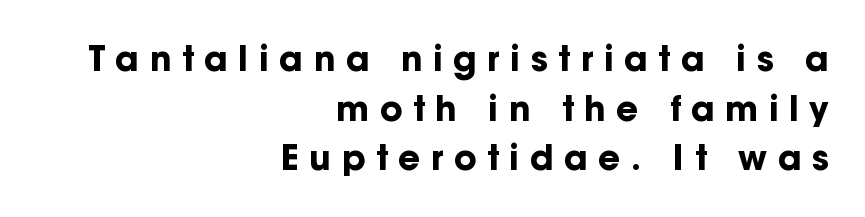
Q: Is the text bold? A: Yes.
Q: Is the text italic (slanted)? A: No, it is upright.
Q: Is the typeface a serif or a sans-serif typeface? A: Sans-serif.
Q: Is the text underlined? A: No.
Q: How is the paragraph aligned? A: Right-aligned.
Q: Is the spacing between letters normal or unusually wide? A: Unusually wide.
Q: Is the spacing between lines tight, normal or loose? A: Normal.
Q: Width (condensed, normal, or wide)? A: Normal.
Q: Stroke contrast? A: Low.
Q: x-height? A: Medium.
Q: Monospaced? A: No.
